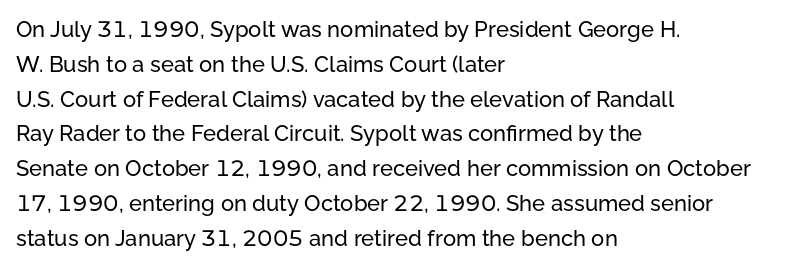
Q: Is the text italic (slanted)? A: No, it is upright.
Q: Is the text underlined? A: No.
Q: How is the paragraph aligned? A: Left-aligned.
Q: Is the spacing between letters normal or unusually wide? A: Normal.
Q: Is the spacing between lines tight, normal or loose? A: Normal.
